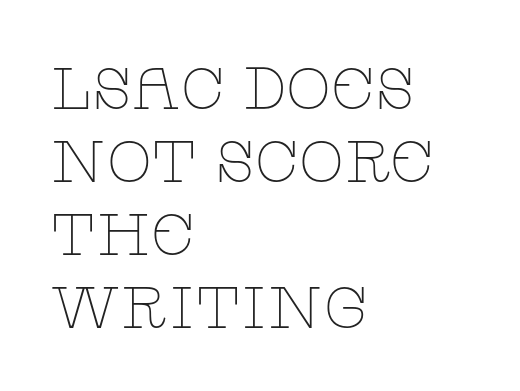
The letters advance in unequal steps, a hallmark of proportional type. Summary of weight: not heavy and not bold. Observe the ordinary spacing: letters are neighbours, not strangers. Bare-footed words on every line. A roman cut, with each character standing at attention.
